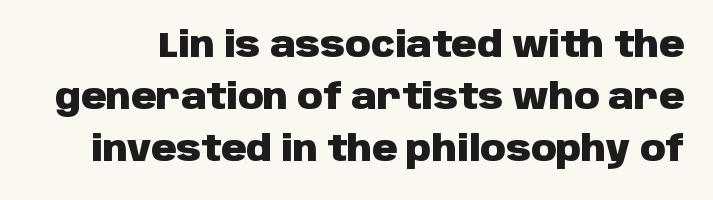
Characters remain perfectly vertical along every line. Compared with typical body copy, the letter spacing here is the same. Serifs: no, the terminals of the letterforms are clean. Here the designer chose a conventional face with non-uniform glyph widths. Check the space under the baseline: it is left empty.
